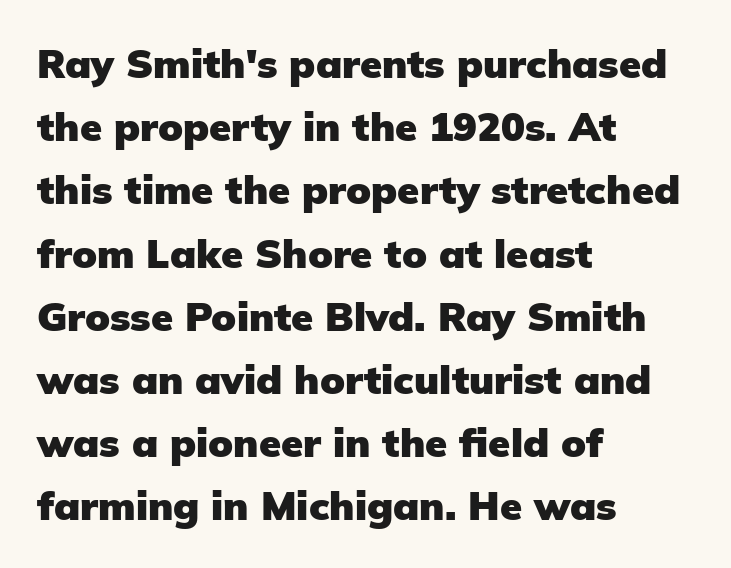
Clear beneath every line of the passage. A typesetter would call this proportional, since set widths differ per character. Are there feet on the stems? There aren't — it's a sans. Characters follow at the spacing the type designer built in.
